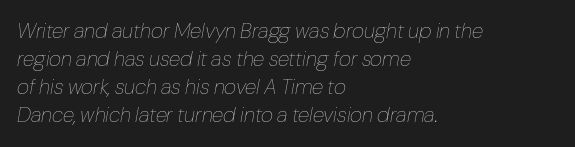
The image shows 21 px text type, italic (leaning right); set left-aligned, normal line spacing (1.34x), normal letter spacing, not underlined.
